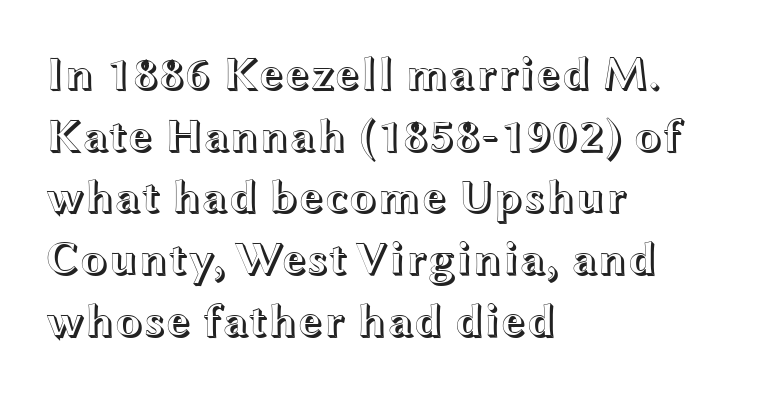
The image shows 46 px wide type, upright; set left-aligned, normal line spacing (1.34x), normal letter spacing, not underlined; a medium x-height.
